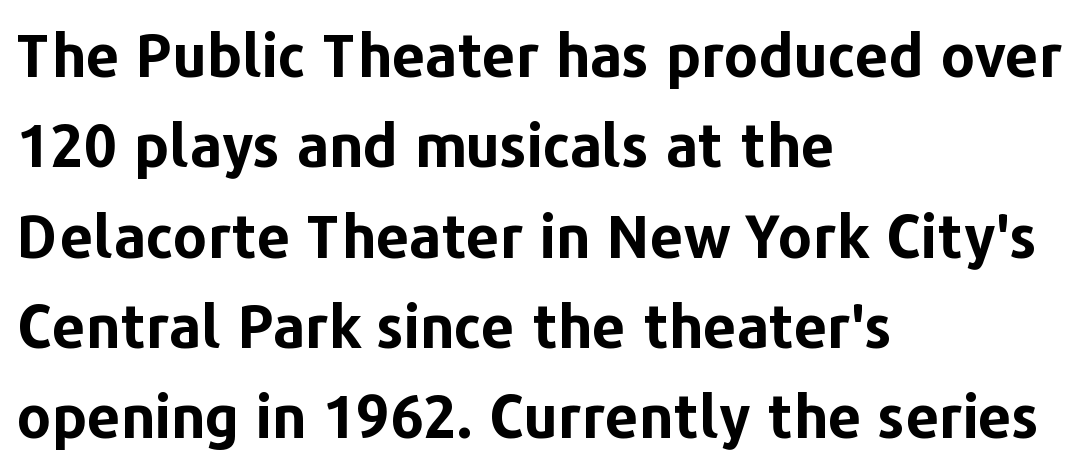
Q: Is the text bold? A: Yes.
Q: Is the text italic (slanted)? A: No, it is upright.
Q: Is the typeface a serif or a sans-serif typeface? A: Sans-serif.
Q: Is the text underlined? A: No.
Q: How is the paragraph aligned? A: Left-aligned.
Q: Is the spacing between letters normal or unusually wide? A: Normal.
Q: Is the spacing between lines tight, normal or loose? A: Normal.
Q: Width (condensed, normal, or wide)? A: Normal.
Q: Stroke contrast? A: Low.
Q: x-height? A: Medium.
Q: Monospaced? A: No.
